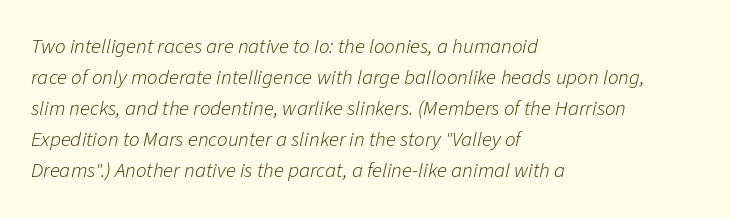
The image shows 21 px text type, italic (leaning right); set left-aligned, normal line spacing (1.48x), normal letter spacing, not underlined.
